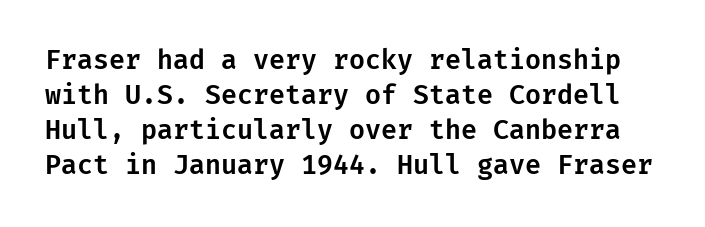
Q: Is the text italic (slanted)? A: No, it is upright.
Q: Is the text underlined? A: No.
Q: Is the spacing between letters normal or unusually wide? A: Normal.
Q: Is the spacing between lines tight, normal or loose? A: Normal.
